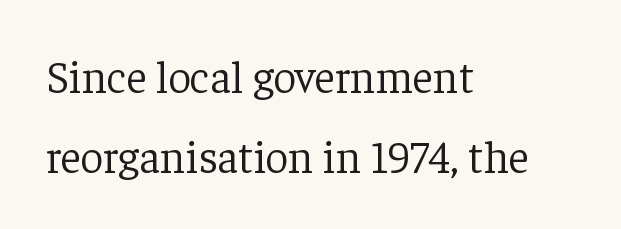
Q: Is the text bold? A: No.
Q: Is the text italic (slanted)? A: No, it is upright.
Q: Is the typeface a serif or a sans-serif typeface? A: Serif.
Q: Is the text underlined? A: No.
Q: How is the paragraph aligned? A: Left-aligned.
Q: Is the spacing between letters normal or unusually wide? A: Normal.
Q: Width (condensed, normal, or wide)? A: Normal.
Q: Stroke contrast? A: Low.
Q: x-height? A: Medium.
Q: Monospaced? A: No.
